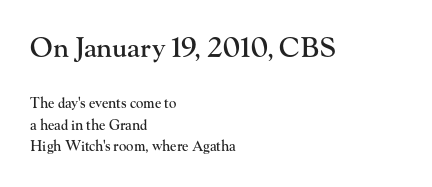
The image shows 27 px text type, upright; set left-aligned, normal line spacing (1.56x), normal letter spacing, not underlined; the first (top) block is 1.93x larger.
